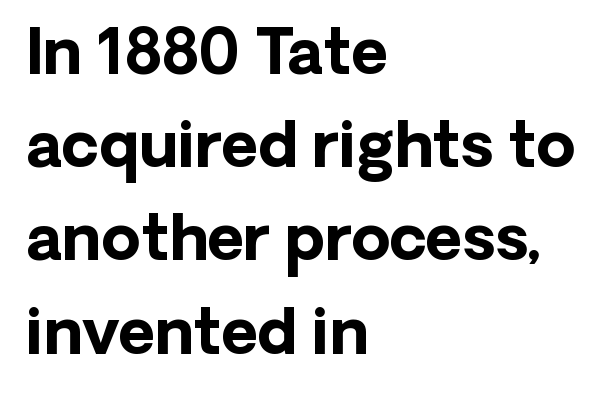
{"serif": "no", "italic": "no", "bold": "yes", "weight": "bold", "width": "normal", "stroke_contrast": "low", "x_height": "medium", "monospaced": "no", "underline": "no", "align": "left", "line_spacing": "normal", "line_spacing_ratio": 1.48, "letter_spacing": "normal", "letter_spacing_em": 0.0, "glyph_px": 63}
